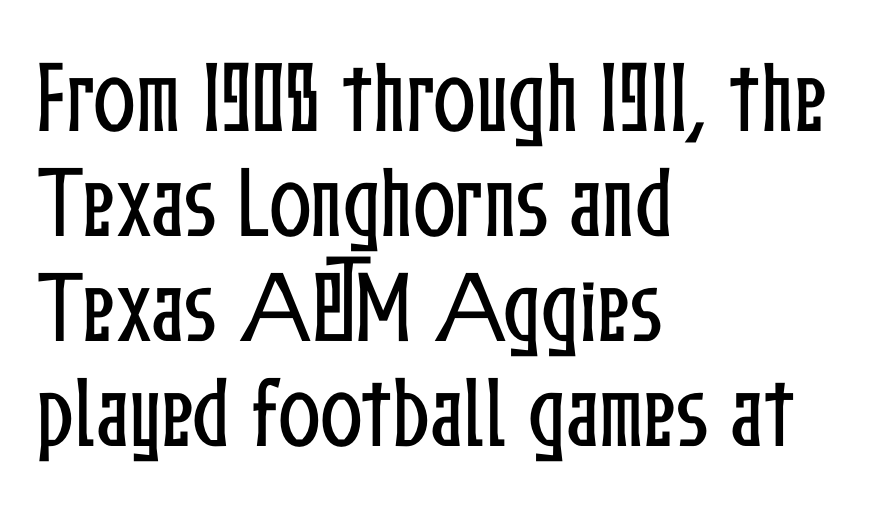
The image shows 79 px condensed type, upright; set left-aligned, normal line spacing (1.33x), normal letter spacing, not underlined; low stroke contrast and a medium x-height.
